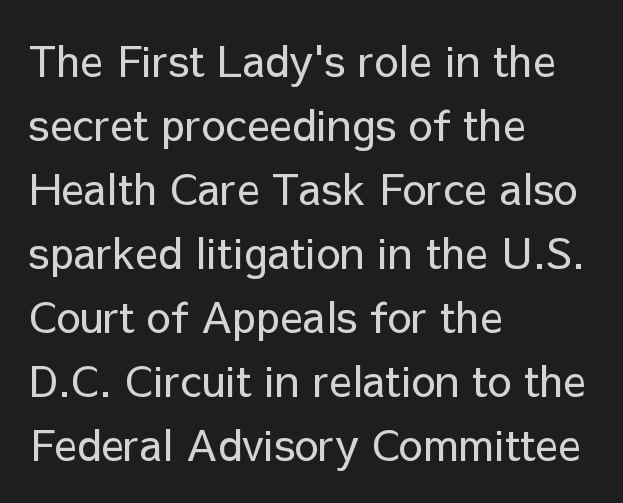
Think of a printed novel: that variable character pitch is what you see here. The paragraph has a hard left edge and a soft right edge. In terms of letterspacing, this is plain default setting. The glyphs in this specimen are sans serif. Each new line begins a customary step beneath the previous one. A clean baseline with only descenders dipping below it.
